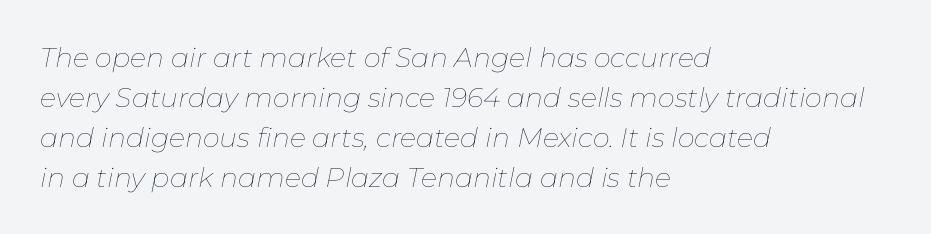
{"italic": "yes", "lean": "right", "slant_degrees": 11, "bold": "no", "underline": "no", "align": "left", "line_spacing": "normal", "line_spacing_ratio": 1.48, "letter_spacing": "normal", "letter_spacing_em": 0.0, "glyph_px": 27}
